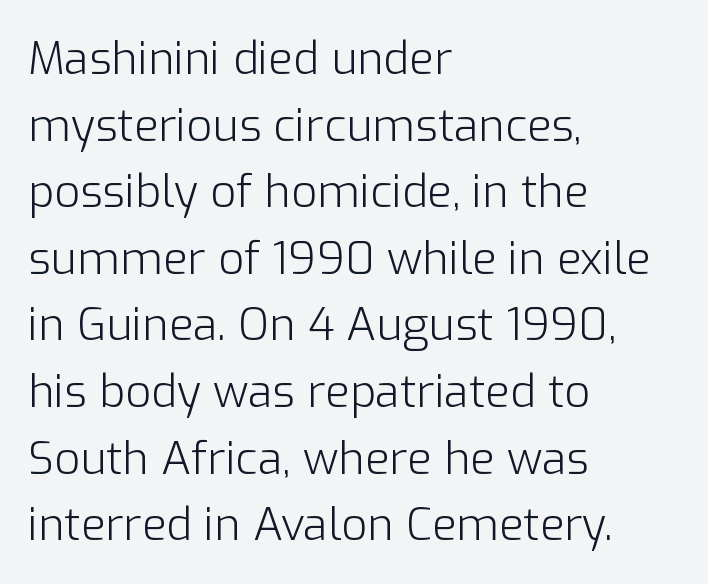
Short and long lines alike share a common starting point at left. The face looks like a standard text weight, possibly lighter. The lines sit at an ordinary, default distance from one another. Looks like regular typesetting: each glyph gets only the width it needs. Students, note that the glyphs here touch the page at normal intervals.
